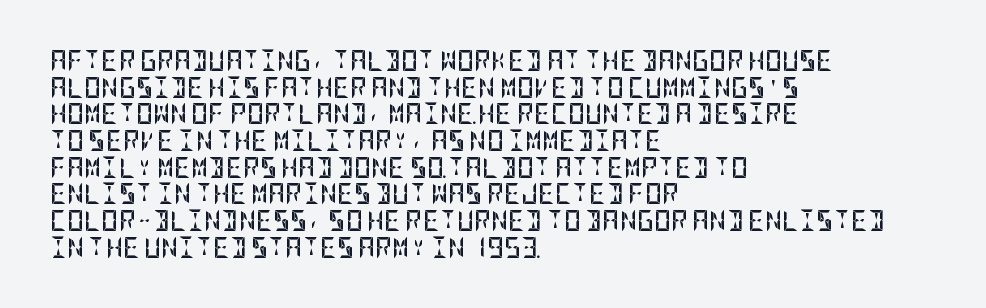
Honestly, the row spacing looks completely unremarkable. Posture: upright roman. Plenty of ink on the page — the face is bold. Typeset ragged right — the left edge is the straight one.
